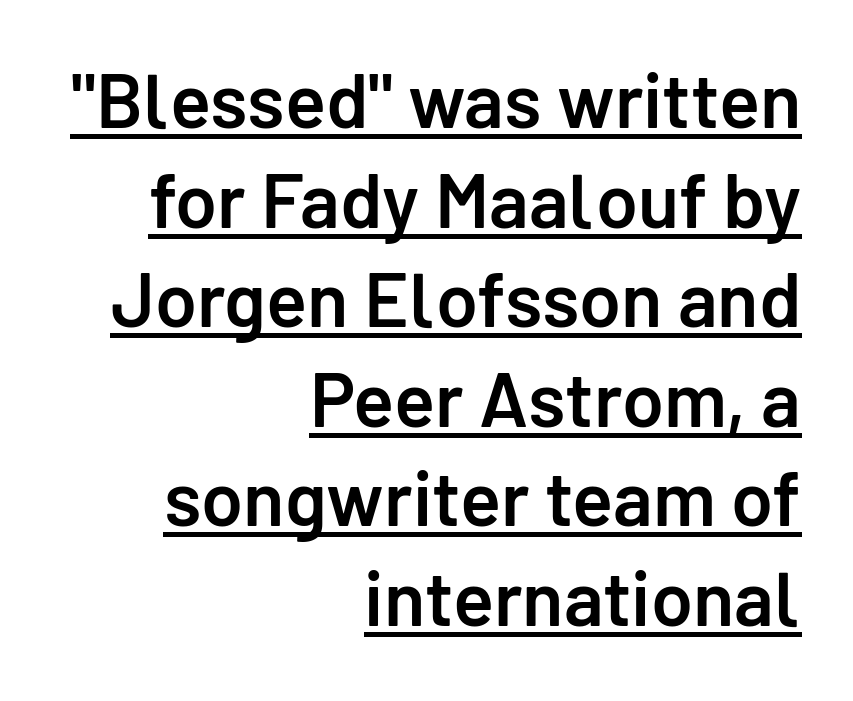
Q: Is the text bold? A: Semi-bold.
Q: Is the text italic (slanted)? A: No, it is upright.
Q: Is the typeface a serif or a sans-serif typeface? A: Sans-serif.
Q: Is the text underlined? A: Yes.
Q: How is the paragraph aligned? A: Right-aligned.
Q: Is the spacing between letters normal or unusually wide? A: Normal.
Q: Is the spacing between lines tight, normal or loose? A: Normal.
Q: Width (condensed, normal, or wide)? A: Normal.
Q: Stroke contrast? A: Low.
Q: x-height? A: Medium.
Q: Monospaced? A: No.
